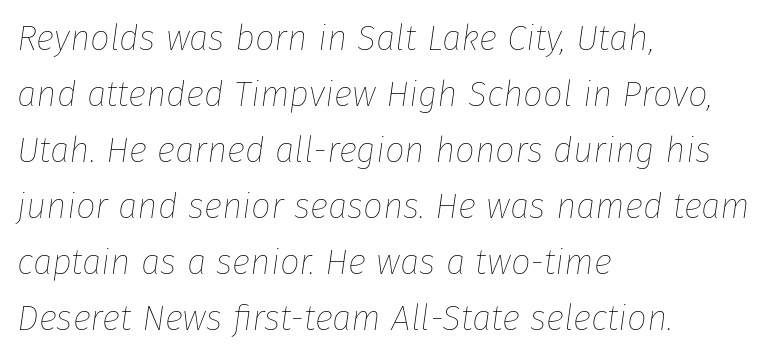
{"italic": "yes", "lean": "right", "slant_degrees": 8, "bold": "no", "weight": "thin", "width": "normal", "stroke_contrast": "low", "x_height": "medium", "monospaced": "no", "underline": "no", "align": "left", "line_spacing": "normal", "line_spacing_ratio": 1.6, "letter_spacing": "normal", "letter_spacing_em": 0.0, "glyph_px": 35}
